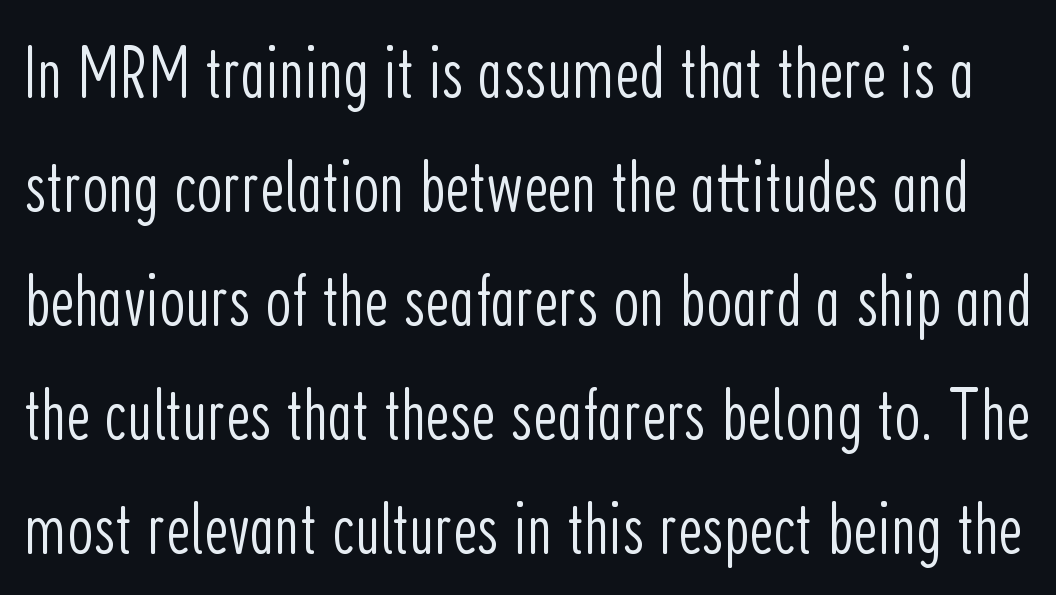
Q: Is the text bold? A: No.
Q: Is the text italic (slanted)? A: No, it is upright.
Q: Is the typeface a serif or a sans-serif typeface? A: Sans-serif.
Q: Is the text underlined? A: No.
Q: Is the spacing between letters normal or unusually wide? A: Normal.
Q: Is the spacing between lines tight, normal or loose? A: Normal.
Q: Width (condensed, normal, or wide)? A: Condensed.
Q: Stroke contrast? A: Low.
Q: x-height? A: Medium.
Q: Monospaced? A: No.
